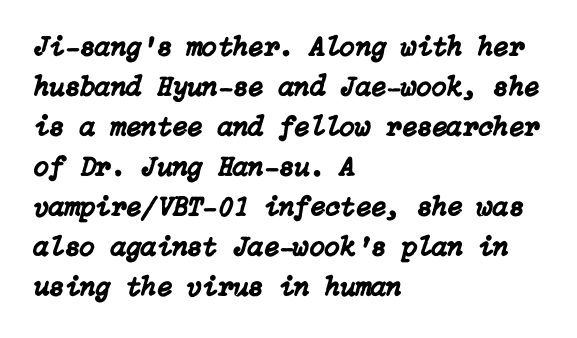
A classic flush-left, rag-right setting is used for this passage. Reading down the column, the eye jumps a familiar distance to each next line. In terms of posture, this sample is oblique. The foot of each line stays bare and open. Tracking here is standard; glyphs follow each other at the usual distance.
